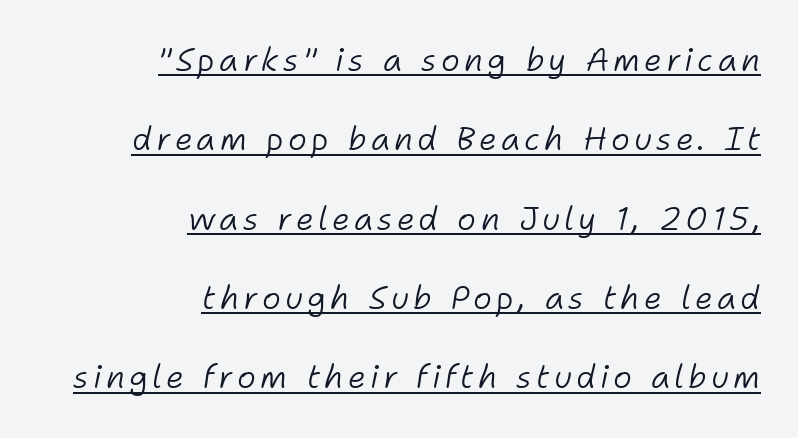
{"italic": "yes", "lean": "right", "slant_degrees": 11, "bold": "no", "weight": "light", "width": "normal", "stroke_contrast": "low", "x_height": "medium", "monospaced": "no", "underline": "yes", "align": "right", "line_spacing": "loose", "line_spacing_ratio": 2.48, "glyph_px": 32}
